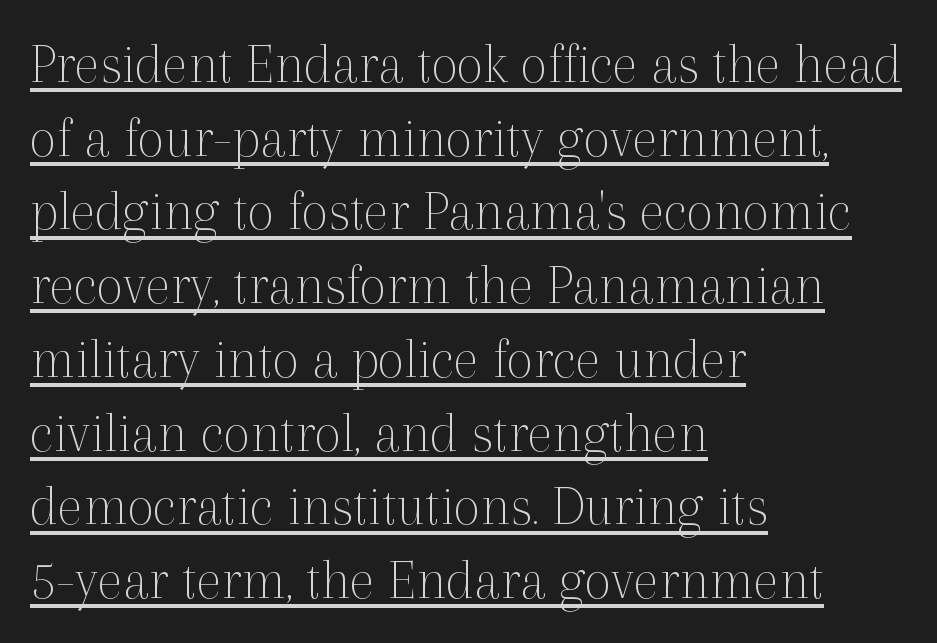
Q: Is the text bold? A: No.
Q: Is the text italic (slanted)? A: No, it is upright.
Q: Is the typeface a serif or a sans-serif typeface? A: Serif.
Q: Is the text underlined? A: Yes.
Q: How is the paragraph aligned? A: Left-aligned.
Q: Is the spacing between letters normal or unusually wide? A: Normal.
Q: Is the spacing between lines tight, normal or loose? A: Normal.
Q: Width (condensed, normal, or wide)? A: Normal.
Q: x-height? A: Medium.
Q: Monospaced? A: No.
